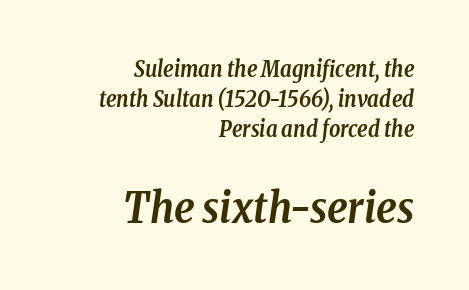
Q: Is the text bold? A: Yes.
Q: Is the text italic (slanted)? A: Yes, it leans right by about 8 degrees.
Q: Is the typeface a serif or a sans-serif typeface? A: Serif.
Q: Is the text underlined? A: No.
Q: How is the paragraph aligned? A: Right-aligned.
Q: Is the spacing between letters normal or unusually wide? A: Normal.
Q: Is the spacing between lines tight, normal or loose? A: Normal.
Q: Which block of text is set in a larger size, the first (top) or the second (bottom)? A: The second (bottom) one.
Q: Width (condensed, normal, or wide)? A: Condensed.
Q: Stroke contrast? A: Low.
Q: x-height? A: Medium.
Q: Monospaced? A: No.
